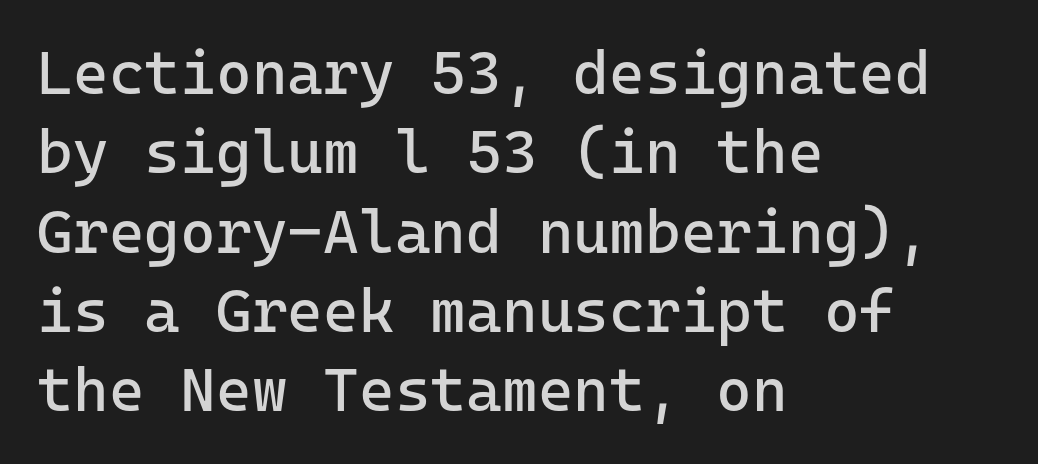
This sample has the even, mechanical cadence of fixed-width lettering. The designer left line spacing at the default. When letters stand straight like this, we call the style roman or upright. Typeset ragged right — the left edge is the straight one.
